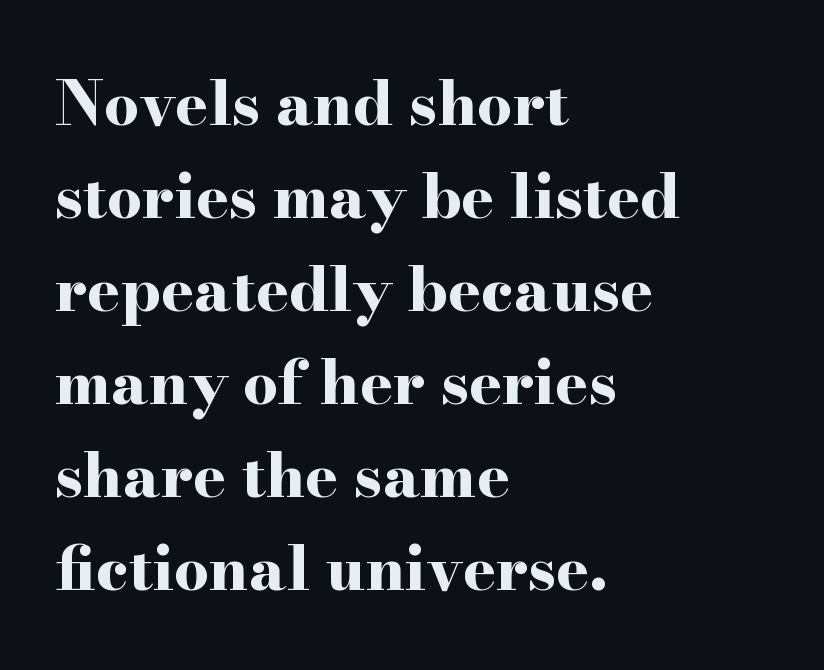
Tall strokes in this sample are plumb rather than angled. Notice how the passage keeps a crisp vertical edge on the left only. Small tapered or slab feet sit at the stroke ends, so this counts as serif. What's the leading like? Ordinary, nothing unusual. No word sits above an underline. Strokes here are thick enough to call this a true bold.
